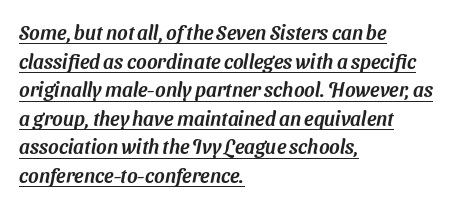
The image shows 20 px text type; set left-aligned, normal line spacing (1.43x), normal letter spacing, underlined.
